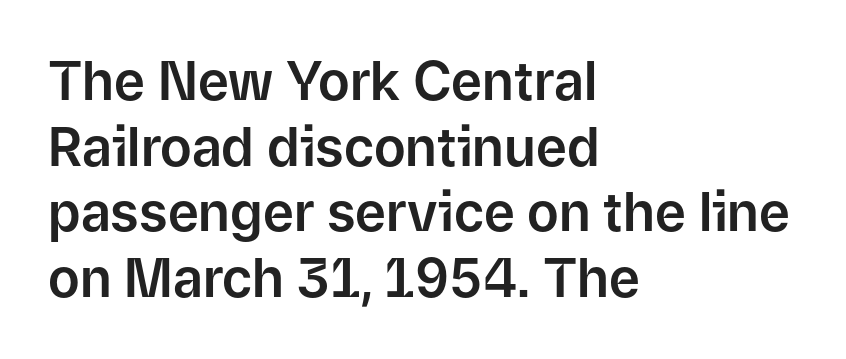
Q: Is the text italic (slanted)? A: No, it is upright.
Q: Is the typeface a serif or a sans-serif typeface? A: Sans-serif.
Q: Is the text underlined? A: No.
Q: How is the paragraph aligned? A: Left-aligned.
Q: Is the spacing between letters normal or unusually wide? A: Normal.
Q: Width (condensed, normal, or wide)? A: Normal.
Q: Stroke contrast? A: Low.
Q: x-height? A: Medium.
Q: Monospaced? A: No.
